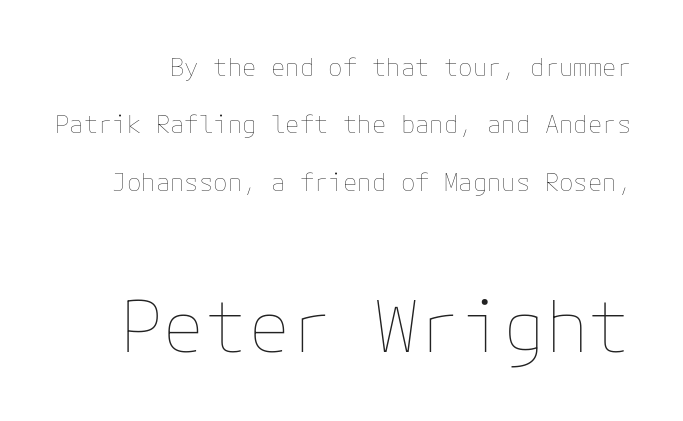
The passage shown stacks its lines with a broad gap. You get the small type first, then a jump to larger type. This rendering features lettering with no underline. A typesetter would mark this as roman, not italic.
